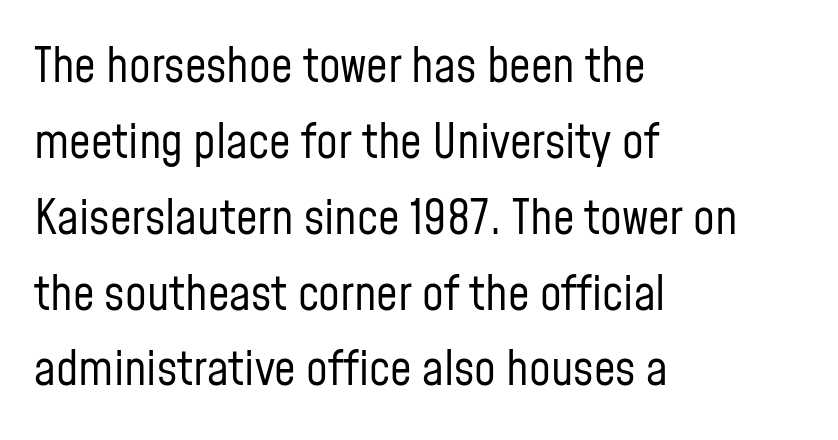
Q: Is the text bold? A: No.
Q: Is the text italic (slanted)? A: No, it is upright.
Q: Is the typeface a serif or a sans-serif typeface? A: Sans-serif.
Q: Is the text underlined? A: No.
Q: How is the paragraph aligned? A: Left-aligned.
Q: Is the spacing between letters normal or unusually wide? A: Normal.
Q: Is the spacing between lines tight, normal or loose? A: Normal.
Q: Width (condensed, normal, or wide)? A: Condensed.
Q: Stroke contrast? A: Low.
Q: x-height? A: Medium.
Q: Monospaced? A: No.
